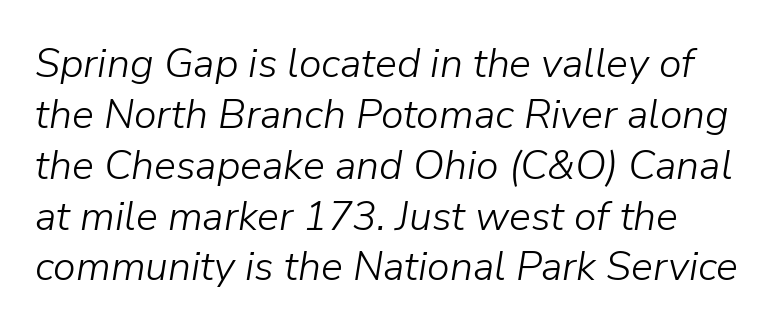
Q: Is the text bold? A: No.
Q: Is the text italic (slanted)? A: Yes, it leans right by about 9 degrees.
Q: Is the text underlined? A: No.
Q: Is the spacing between letters normal or unusually wide? A: Normal.
Q: Width (condensed, normal, or wide)? A: Normal.
Q: Stroke contrast? A: Low.
Q: x-height? A: Medium.
Q: Monospaced? A: No.
